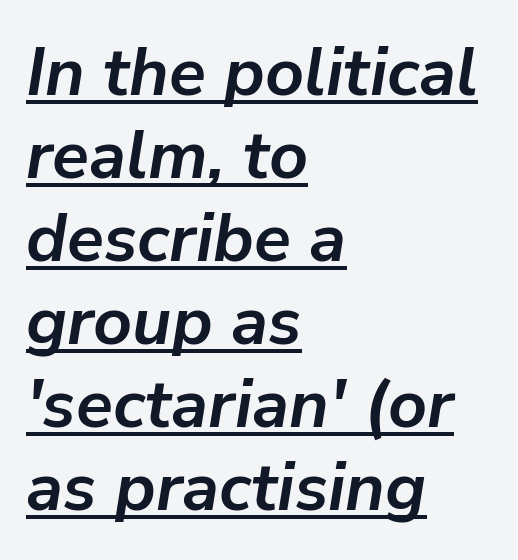
The image shows 68 px semibold type, italic (leaning right); set left-aligned, line spacing 1.22x, normal letter spacing, underlined; low stroke contrast and a medium x-height.
